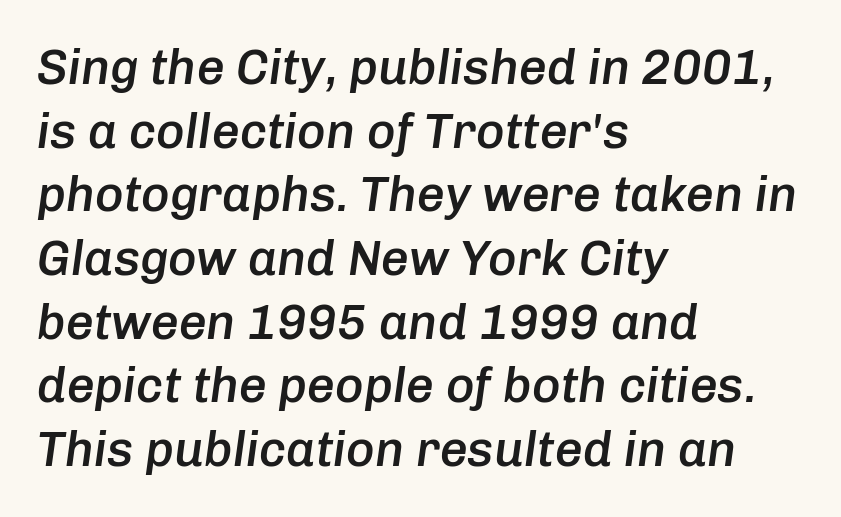
The image shows 49 px semibold type, italic (leaning right); set left-aligned, normal line spacing (1.3x), normal letter spacing, not underlined; low stroke contrast and a medium x-height.
